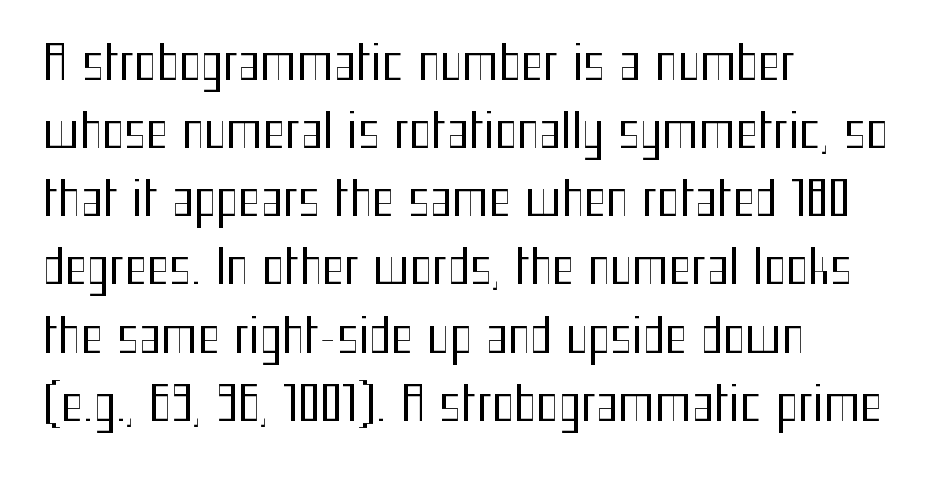
The image shows 47 px regular-weight, condensed sans-serif type, upright; set left-aligned, normal line spacing (1.45x), normal letter spacing, not underlined; medium stroke contrast and a medium x-height.
